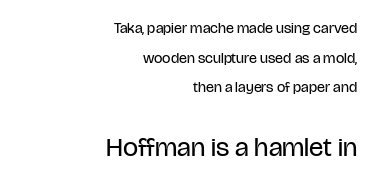
{"italic": "no", "bold": "no", "underline": "no", "align": "right", "line_spacing": "loose", "line_spacing_ratio": 1.98, "letter_spacing": "normal", "letter_spacing_em": 0.0, "larger_block": "second", "size_ratio": 1.8, "glyph_px": 27}
